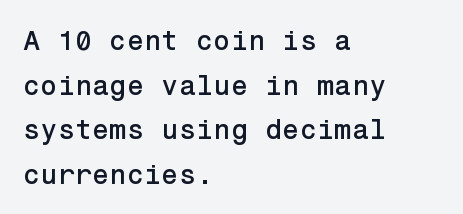
The designer left line spacing at the default. Posture: vertical. Visually the block forms a straight wall on the left and a jagged coastline on the right. Serifs: no, the terminals of the letterforms are clean. You could call the tracking neutral — neither tight nor loose. Glance below the letters and you will spot only blank space.
